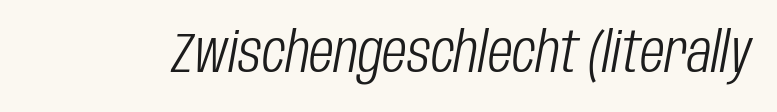
Q: Is the text bold? A: No.
Q: Is the text italic (slanted)? A: Yes, it leans right by about 10 degrees.
Q: Is the text underlined? A: No.
Q: Is the spacing between letters normal or unusually wide? A: Normal.
Q: Width (condensed, normal, or wide)? A: Condensed.
Q: Stroke contrast? A: Low.
Q: x-height? A: Large.
Q: Monospaced? A: No.
